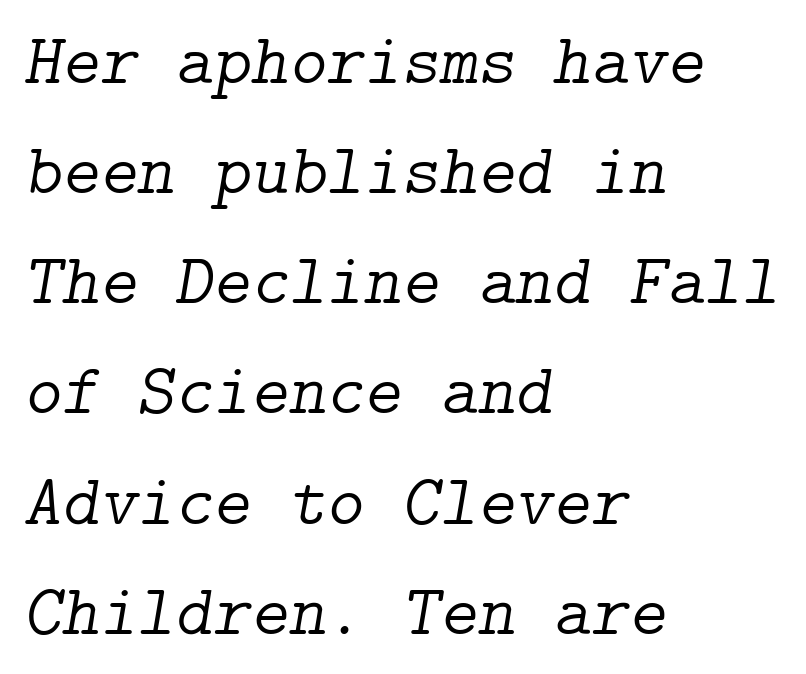
The image shows 72 px light serif type, italic (leaning right); set left-aligned, normal line spacing (1.53x), normal letter spacing, not underlined; low stroke contrast and a medium x-height.
